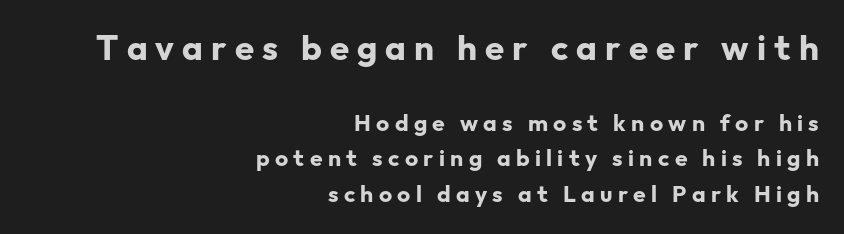
{"serif": "no", "italic": "no", "bold": "yes", "weight": "bold", "width": "normal", "stroke_contrast": "low", "x_height": "medium", "monospaced": "no", "underline": "no", "align": "right", "line_spacing": "normal", "line_spacing_ratio": 1.56, "letter_spacing": "wide", "letter_spacing_em": 0.23, "larger_block": "first", "size_ratio": 1.52, "glyph_px": 35}
